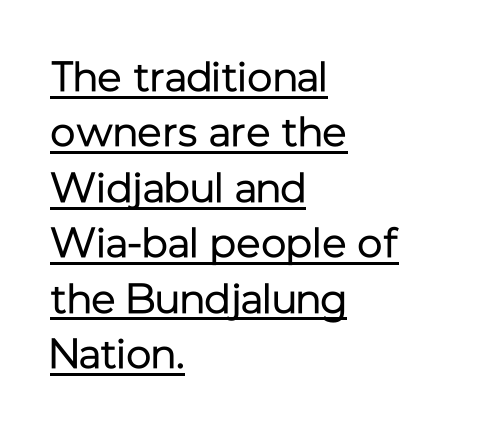
{"serif": "no", "italic": "no", "bold": "no", "weight": "regular", "width": "normal", "stroke_contrast": "low", "x_height": "medium", "monospaced": "no", "underline": "yes", "align": "left", "line_spacing": "normal", "line_spacing_ratio": 1.32, "letter_spacing": "normal", "letter_spacing_em": 0.0, "glyph_px": 42}
